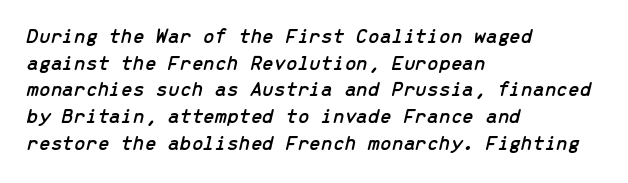
{"italic": "yes", "lean": "right", "slant_degrees": 13, "underline": "no", "align": "left", "line_spacing": "normal", "line_spacing_ratio": 1.27, "letter_spacing": "normal", "letter_spacing_em": 0.0, "glyph_px": 21}
